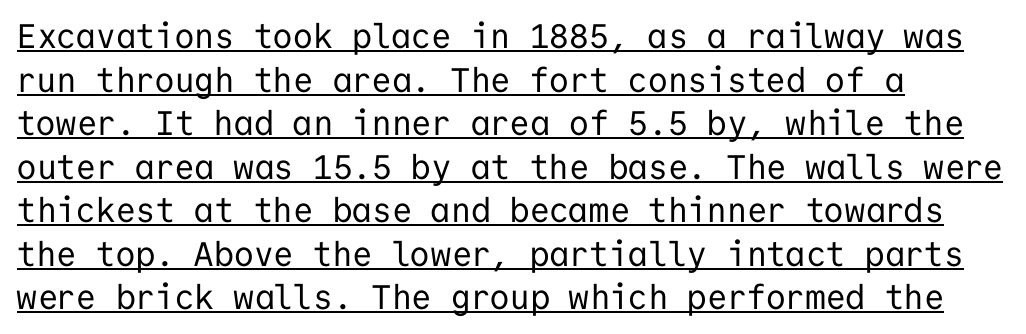
The image shows 34 px regular-weight sans-serif type, upright, monospaced; set left-aligned, normal line spacing (1.28x), normal letter spacing, underlined; low stroke contrast and a medium x-height.
